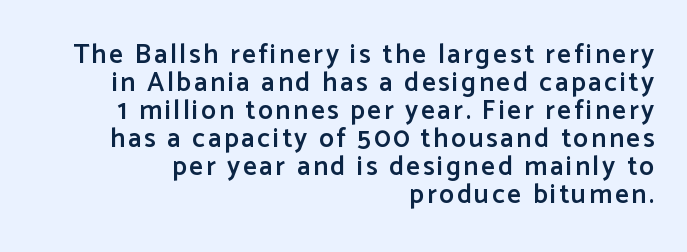
The image shows 27 px text type, upright; set right-aligned, tight line spacing (1.04x), not underlined.
